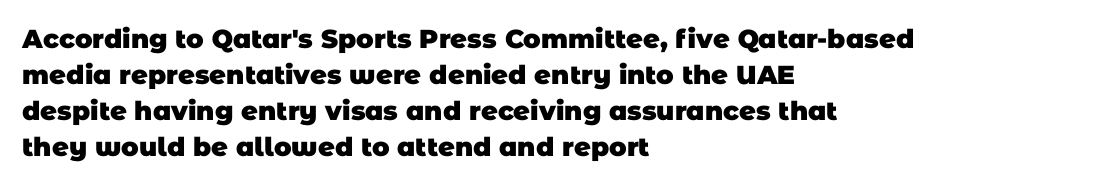
The image shows 26 px bold type; set left-aligned, normal line spacing (1.39x), normal letter spacing, not underlined.
